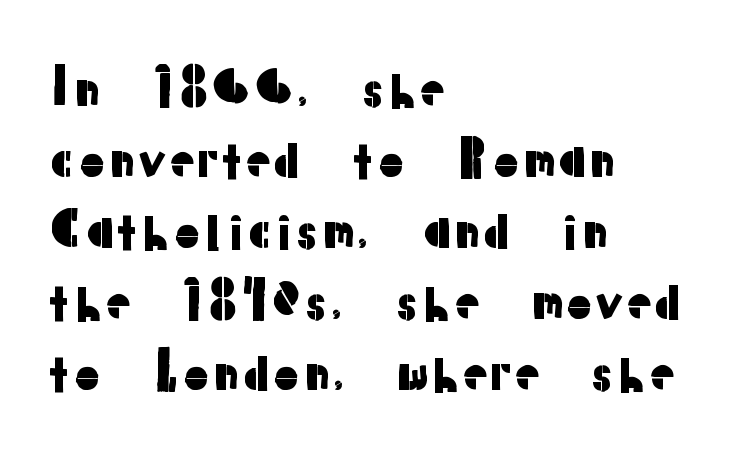
The image shows 49 px sans-serif type, upright; set left-aligned, normal line spacing (1.45x), normal letter spacing, not underlined; low stroke contrast and a medium x-height.
